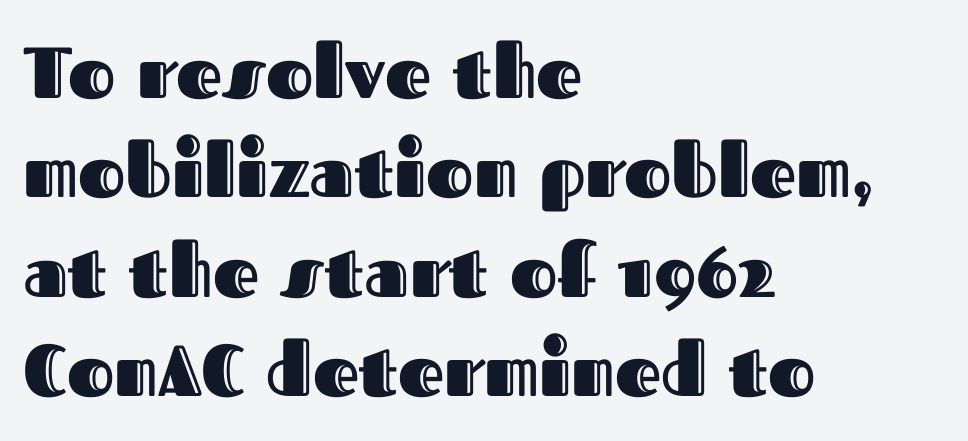
Q: Is the text italic (slanted)? A: No, it is upright.
Q: Is the text underlined? A: No.
Q: How is the paragraph aligned? A: Left-aligned.
Q: Is the spacing between letters normal or unusually wide? A: Normal.
Q: Is the spacing between lines tight, normal or loose? A: Normal.
Q: Width (condensed, normal, or wide)? A: Normal.
Q: x-height? A: Medium.
Q: Monospaced? A: No.
